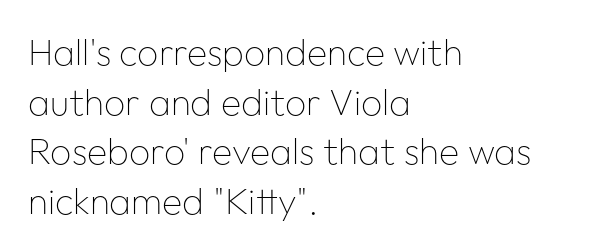
The image shows 37 px thin sans-serif type, upright; set left-aligned, normal line spacing (1.34x), normal letter spacing, not underlined; low stroke contrast and a medium x-height.
